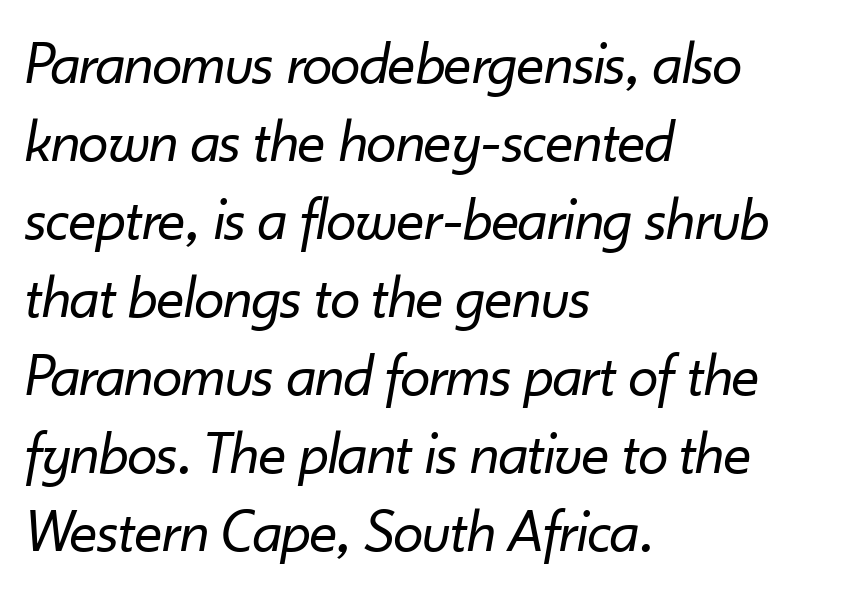
Think standard paragraph weight, or any step lighter than that. In terms of letterspacing, this is plain default setting. You could not count columns in this text — the font is proportionally spaced. The block of text has a typical density, with ordinary space between rows.
